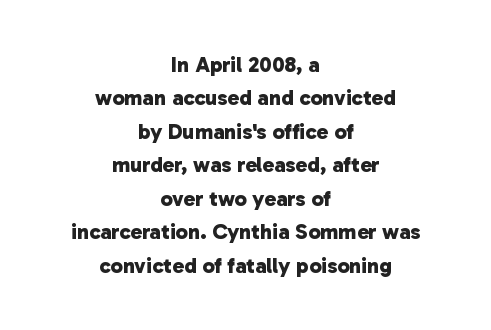
The image shows 22 px bold type; set centered, normal line spacing (1.52x), normal letter spacing, not underlined.
